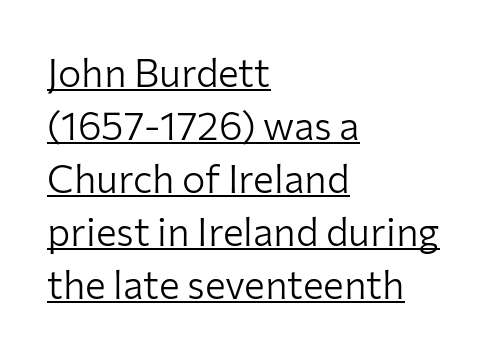
Looks like regular typesetting: each glyph gets only the width it needs. Compared with typical paragraphs, the rows here are spaced about the same. Does a line run under the words? Yes, clearly. The letterforms sit at book weight or below. Does extra space separate the letters? No, they use regular spacing. Every stem runs plumb, perpendicular to the baseline.
